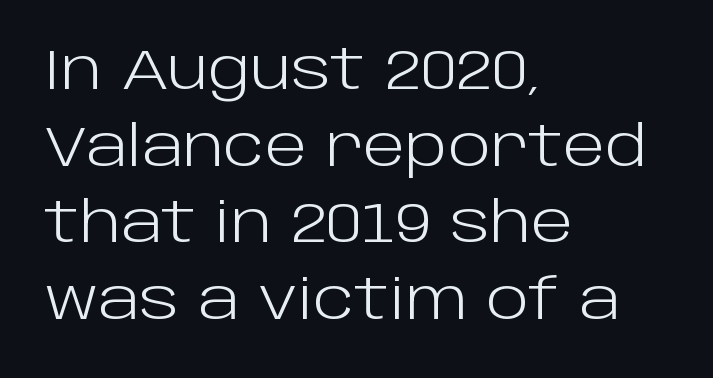
The string is rendered with underlining switched off. These lines are composed in type without serifs. The face used here is proportionally spaced, like ordinary book or web type. Short and long lines alike share a common starting point at left. Every stem runs plumb, perpendicular to the baseline.
